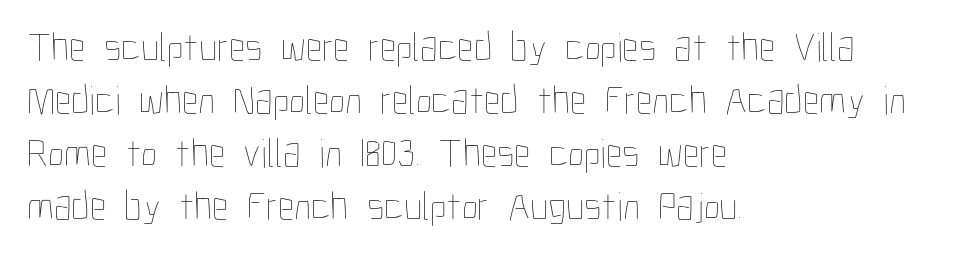
{"italic": "no", "bold": "no", "weight": "thin", "width": "condensed", "stroke_contrast": "low", "x_height": "medium", "monospaced": "no", "underline": "no", "align": "left", "line_spacing": "normal", "line_spacing_ratio": 1.29, "letter_spacing": "normal", "letter_spacing_em": 0.0, "glyph_px": 41}
